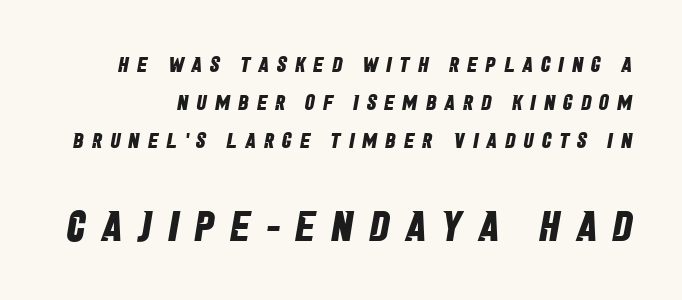
Q: Is the text bold? A: Yes.
Q: Is the typeface a serif or a sans-serif typeface? A: Sans-serif.
Q: Is the text underlined? A: No.
Q: Is the spacing between letters normal or unusually wide? A: Unusually wide.
Q: Which block of text is set in a larger size, the first (top) or the second (bottom)? A: The second (bottom) one.
Q: Width (condensed, normal, or wide)? A: Condensed.
Q: Stroke contrast? A: Low.
Q: x-height? A: Large.
Q: Monospaced? A: No.
